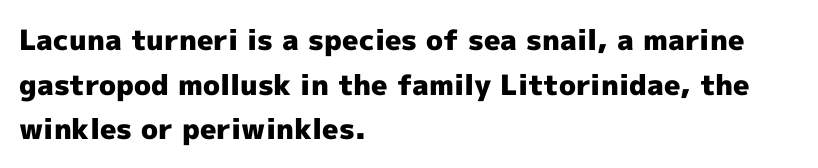
Q: Is the text bold? A: Yes.
Q: Is the text italic (slanted)? A: No, it is upright.
Q: Is the typeface a serif or a sans-serif typeface? A: Sans-serif.
Q: Is the text underlined? A: No.
Q: How is the paragraph aligned? A: Left-aligned.
Q: Is the spacing between letters normal or unusually wide? A: Normal.
Q: Is the spacing between lines tight, normal or loose? A: Normal.
Q: Width (condensed, normal, or wide)? A: Normal.
Q: x-height? A: Medium.
Q: Monospaced? A: No.
